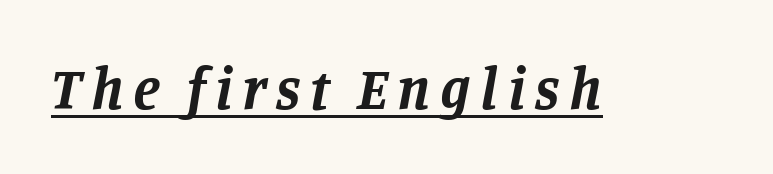
Q: Is the text bold? A: Yes.
Q: Is the text italic (slanted)? A: Yes, it leans right by about 11 degrees.
Q: Is the typeface a serif or a sans-serif typeface? A: Serif.
Q: Is the text underlined? A: Yes.
Q: Width (condensed, normal, or wide)? A: Normal.
Q: Stroke contrast? A: Low.
Q: x-height? A: Large.
Q: Monospaced? A: No.
